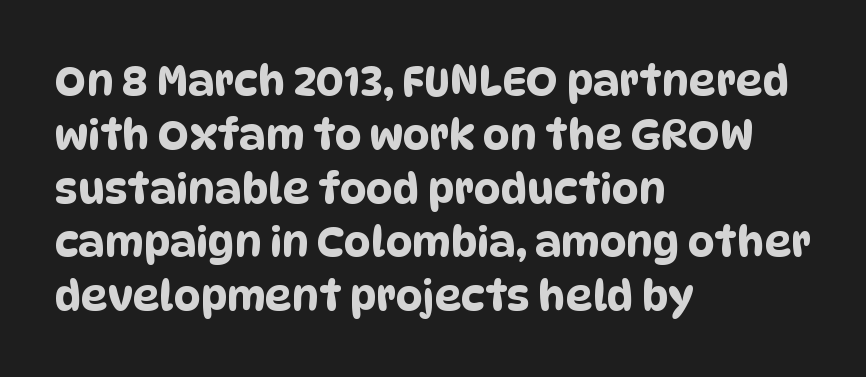
Casual observation: everything's shoved over to the left. Anything drawn beneath the words? Only blank space. Horizontal bands of white between lines are of average thickness. Glyph-to-glyph distance matches everyday printed text. A typesetter would call this proportional, since set widths differ per character. You can tell from the bare stems that sans-serif type was used.
